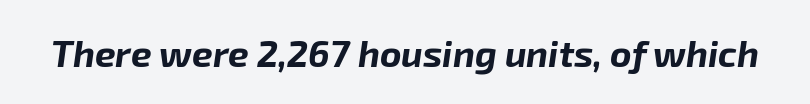
Q: Is the text bold? A: Yes.
Q: Is the text italic (slanted)? A: Yes, it leans right by about 8 degrees.
Q: Is the text underlined? A: No.
Q: Is the spacing between letters normal or unusually wide? A: Normal.
Q: Width (condensed, normal, or wide)? A: Normal.
Q: Stroke contrast? A: Low.
Q: x-height? A: Medium.
Q: Monospaced? A: No.
